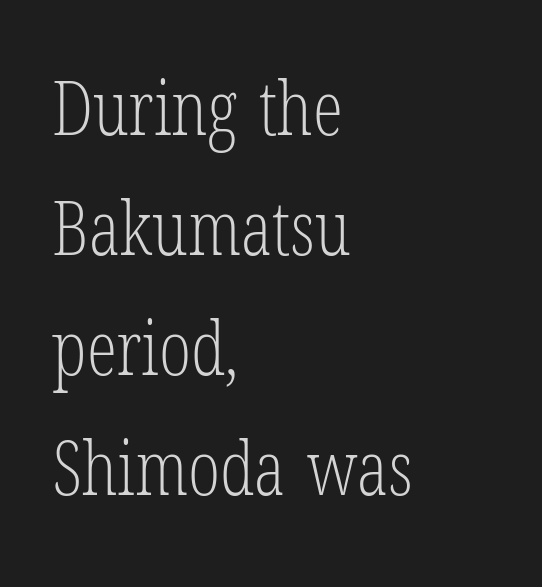
Q: Is the text bold? A: No.
Q: Is the text italic (slanted)? A: No, it is upright.
Q: Is the typeface a serif or a sans-serif typeface? A: Serif.
Q: Is the text underlined? A: No.
Q: How is the paragraph aligned? A: Left-aligned.
Q: Is the spacing between letters normal or unusually wide? A: Normal.
Q: Is the spacing between lines tight, normal or loose? A: Normal.
Q: Width (condensed, normal, or wide)? A: Condensed.
Q: Stroke contrast? A: Low.
Q: x-height? A: Medium.
Q: Monospaced? A: No.
